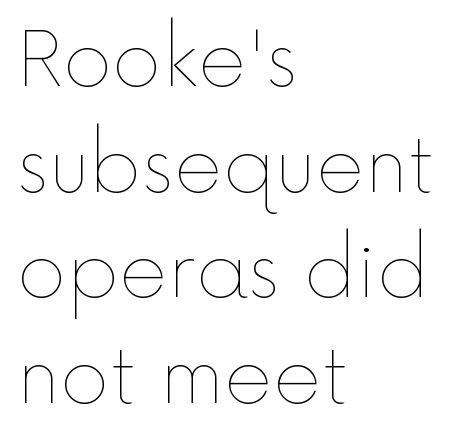
Short note: letters normally spaced. Leading: standard. Do the characters align in a grid? No, the font is proportional. Caption: multi-line text, flush left, ragged right. Summary of weight: not heavy and not bold. The lettering holds an erect, upright posture throughout.
